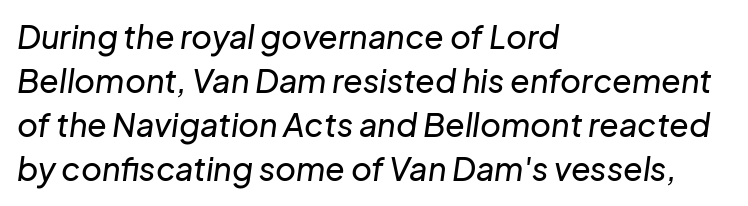
The image shows 32 px text type, italic (leaning right); set left-aligned, normal line spacing (1.37x), normal letter spacing, not underlined; low stroke contrast and a medium x-height.
